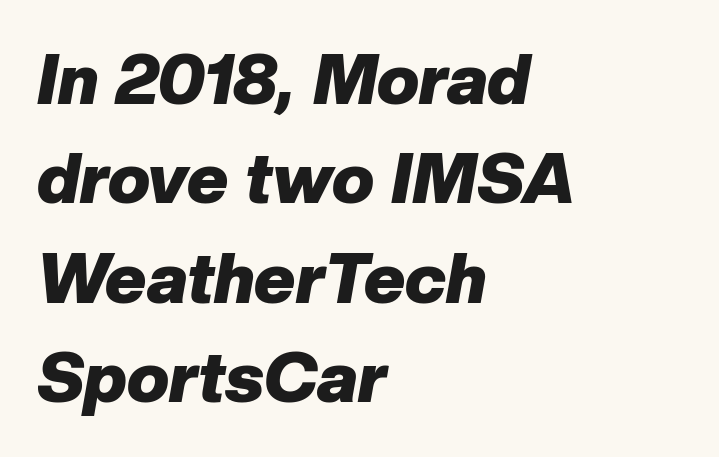
The image shows 70 px heavy type, italic (leaning right); set left-aligned, normal line spacing (1.42x), normal letter spacing, not underlined; low stroke contrast and a medium x-height.
